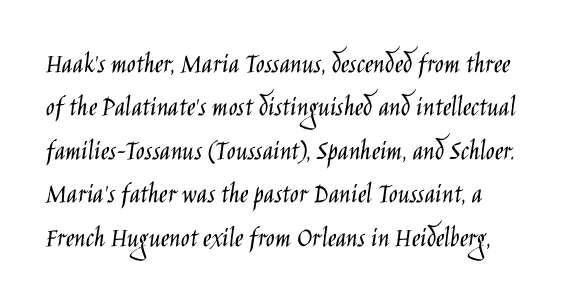
{"serif": "no", "bold": "no", "weight": "light", "width": "condensed", "stroke_contrast": "low", "x_height": "large", "monospaced": "no", "underline": "no", "line_spacing": "normal", "line_spacing_ratio": 1.5, "letter_spacing": "normal", "letter_spacing_em": 0.0, "glyph_px": 29}
